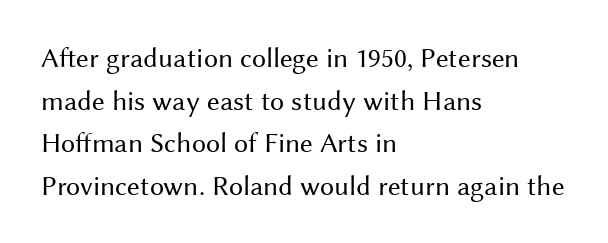
Q: Is the text bold? A: No.
Q: Is the text italic (slanted)? A: No, it is upright.
Q: Is the typeface a serif or a sans-serif typeface? A: Sans-serif.
Q: Is the text underlined? A: No.
Q: How is the paragraph aligned? A: Left-aligned.
Q: Is the spacing between letters normal or unusually wide? A: Normal.
Q: Is the spacing between lines tight, normal or loose? A: Normal.
Q: Width (condensed, normal, or wide)? A: Normal.
Q: Stroke contrast? A: Medium.
Q: x-height? A: Medium.
Q: Monospaced? A: No.
